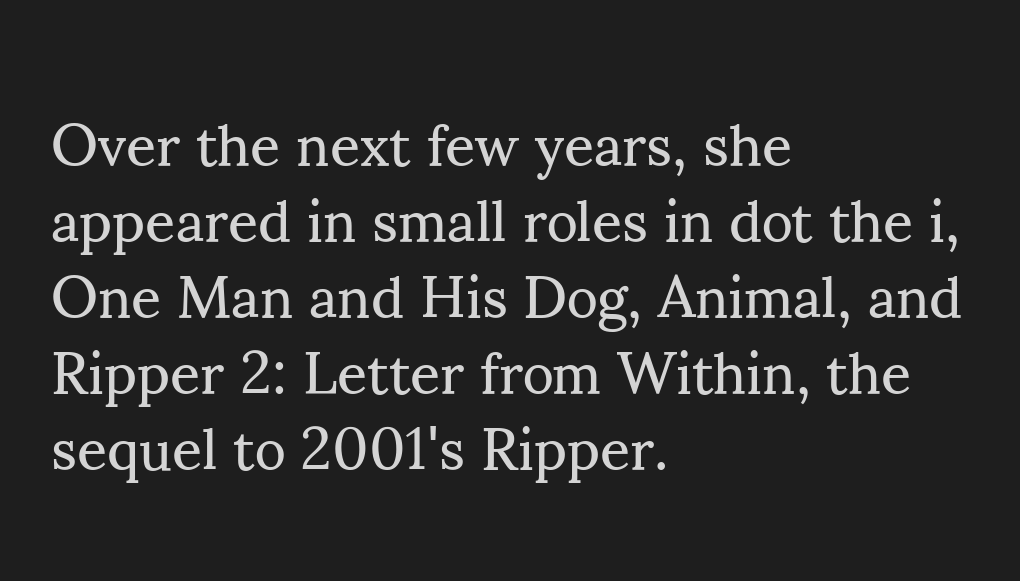
The font sits on the lighter half of the weight spectrum, regular included. A typesetter would mark this as roman, not italic. Compared with typical paragraphs, the rows here are spaced about the same. Glyph-to-glyph distance matches everyday printed text. Varying glyph widths throughout — classic text-font behaviour. Observe the serifs anchoring each vertical stroke in this sample.
